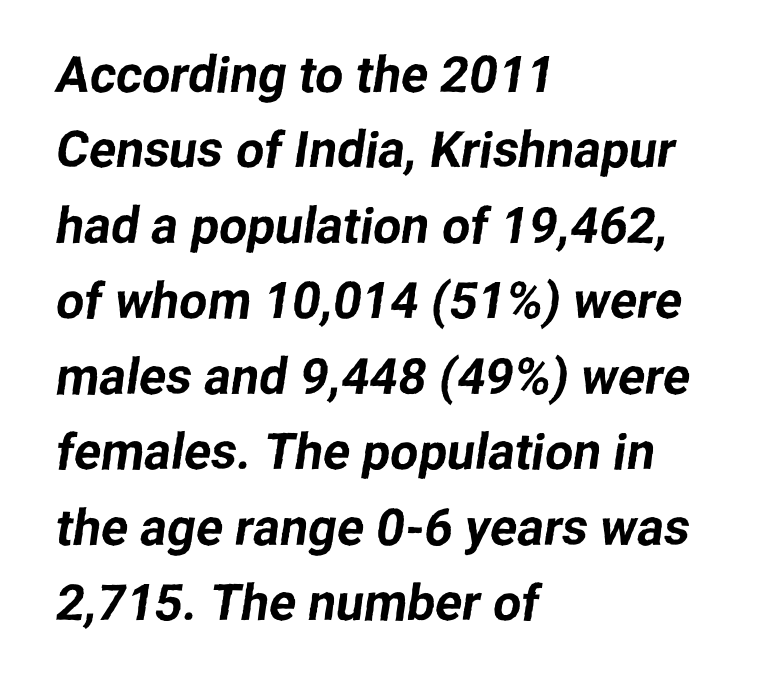
The image shows 50 px sans-serif type; set left-aligned, normal line spacing (1.51x), normal letter spacing, not underlined; low stroke contrast and a medium x-height.
